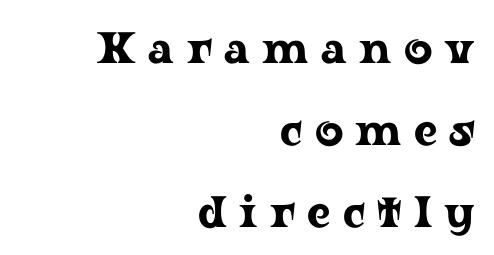
Q: Is the text italic (slanted)? A: No, it is upright.
Q: Is the typeface a serif or a sans-serif typeface? A: Serif.
Q: Is the text underlined? A: No.
Q: How is the paragraph aligned? A: Right-aligned.
Q: Is the spacing between letters normal or unusually wide? A: Unusually wide.
Q: Width (condensed, normal, or wide)? A: Wide.
Q: Stroke contrast? A: Low.
Q: x-height? A: Medium.
Q: Monospaced? A: No.
